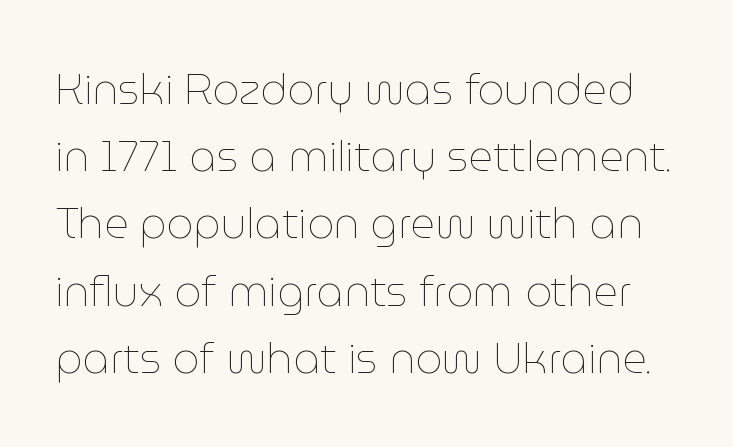
Q: Is the text bold? A: No.
Q: Is the text italic (slanted)? A: No, it is upright.
Q: Is the text underlined? A: No.
Q: Is the spacing between letters normal or unusually wide? A: Normal.
Q: Is the spacing between lines tight, normal or loose? A: Normal.
Q: Width (condensed, normal, or wide)? A: Normal.
Q: Stroke contrast? A: Low.
Q: x-height? A: Medium.
Q: Monospaced? A: No.
